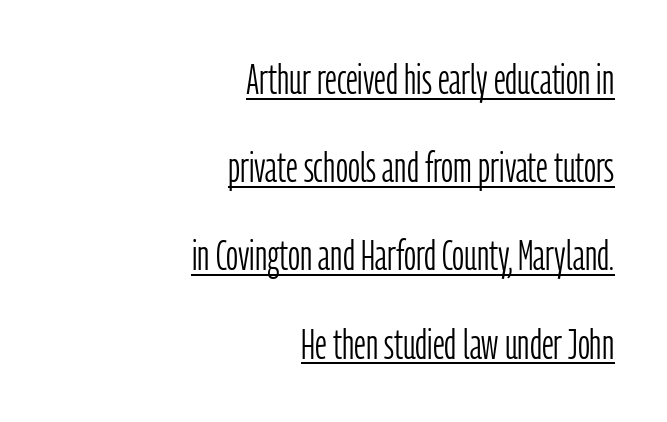
The image shows 42 px light, condensed sans-serif type, upright; set right-aligned, loose line spacing (2.1x), normal letter spacing, underlined; low stroke contrast and a medium x-height.
